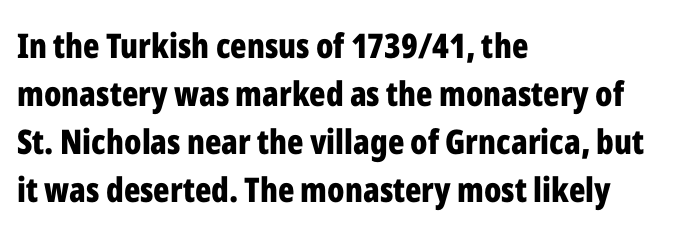
{"serif": "no", "italic": "no", "bold": "yes", "weight": "bold", "width": "condensed", "stroke_contrast": "low", "x_height": "medium", "monospaced": "no", "underline": "no", "align": "left", "line_spacing": "normal", "line_spacing_ratio": 1.41, "letter_spacing": "normal", "letter_spacing_em": 0.0, "glyph_px": 34}
